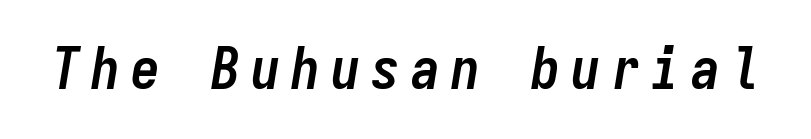
Is the type bold? Yes — the strokes are clearly thick and heavy. This sample uses an oblique cut, with every glyph tilted off the vertical. Check the space under the baseline: it is left empty. This sample has the even, mechanical cadence of fixed-width lettering.
